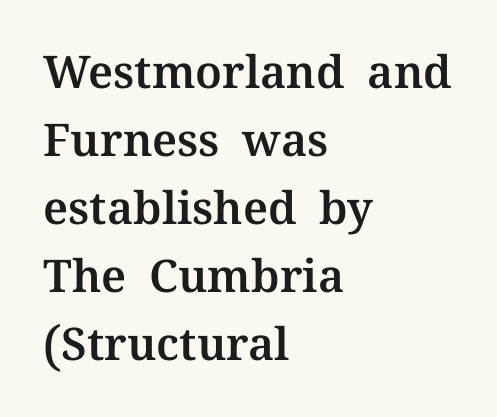
The image shows 45 px serif type, upright; set left-aligned, normal line spacing (1.51x), normal letter spacing, not underlined; medium stroke contrast and a medium x-height.
